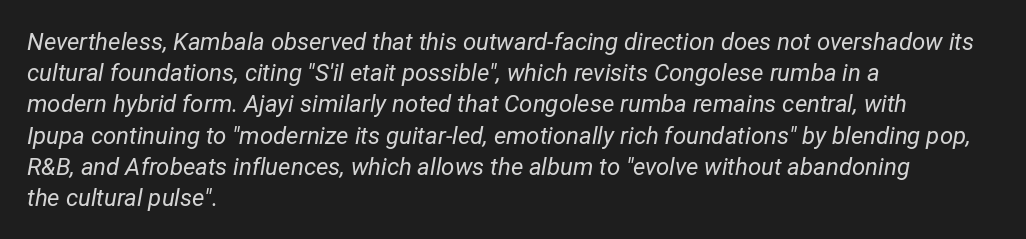
The image shows 24 px text type, italic (leaning right); set left-aligned, normal line spacing (1.3x), normal letter spacing, not underlined.
